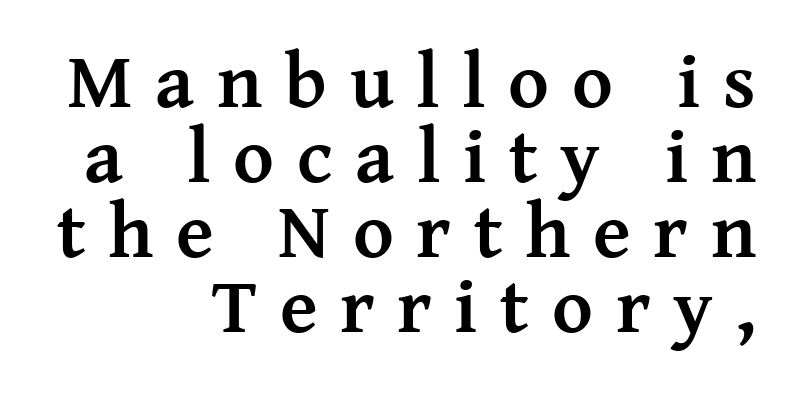
Q: Is the text bold? A: Yes.
Q: Is the text italic (slanted)? A: No, it is upright.
Q: Is the typeface a serif or a sans-serif typeface? A: Serif.
Q: Is the text underlined? A: No.
Q: How is the paragraph aligned? A: Right-aligned.
Q: Is the spacing between letters normal or unusually wide? A: Unusually wide.
Q: Is the spacing between lines tight, normal or loose? A: Tight.
Q: Width (condensed, normal, or wide)? A: Normal.
Q: Stroke contrast? A: Medium.
Q: x-height? A: Medium.
Q: Monospaced? A: No.
